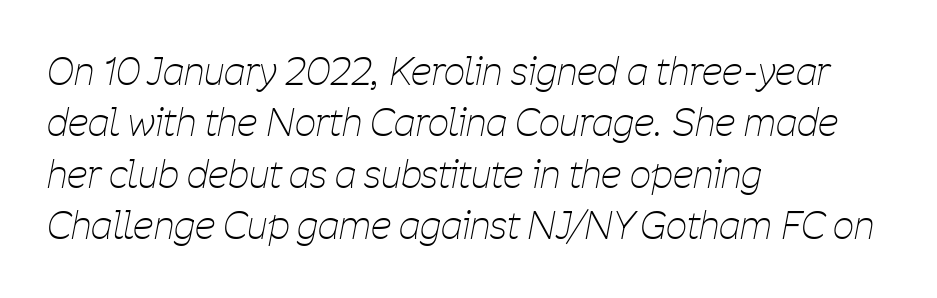
Q: Is the text bold? A: No.
Q: Is the text italic (slanted)? A: Yes, it leans right by about 11 degrees.
Q: Is the text underlined? A: No.
Q: How is the paragraph aligned? A: Left-aligned.
Q: Is the spacing between letters normal or unusually wide? A: Normal.
Q: Is the spacing between lines tight, normal or loose? A: Normal.
Q: Width (condensed, normal, or wide)? A: Condensed.
Q: Stroke contrast? A: Low.
Q: x-height? A: Medium.
Q: Monospaced? A: No.
